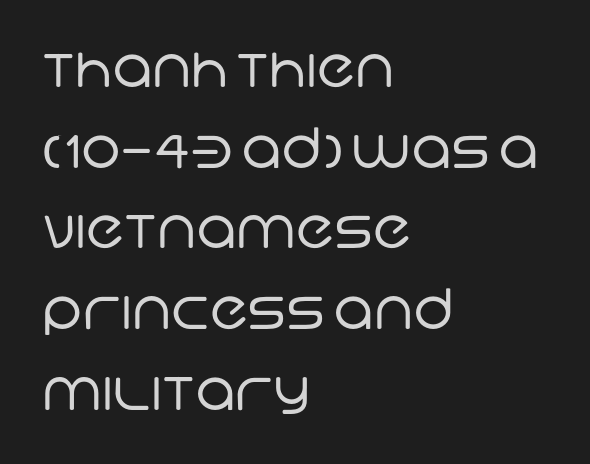
Q: Is the text bold? A: No.
Q: Is the typeface a serif or a sans-serif typeface? A: Sans-serif.
Q: Is the text underlined? A: No.
Q: How is the paragraph aligned? A: Left-aligned.
Q: Is the spacing between letters normal or unusually wide? A: Normal.
Q: Is the spacing between lines tight, normal or loose? A: Normal.
Q: Width (condensed, normal, or wide)? A: Normal.
Q: Stroke contrast? A: Low.
Q: x-height? A: Large.
Q: Monospaced? A: No.
